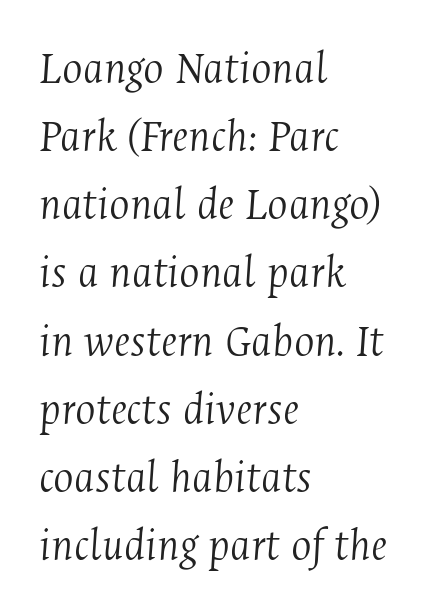
Q: Is the text bold? A: No.
Q: Is the text italic (slanted)? A: Yes, it leans right by about 4 degrees.
Q: Is the typeface a serif or a sans-serif typeface? A: Serif.
Q: Is the text underlined? A: No.
Q: How is the paragraph aligned? A: Left-aligned.
Q: Is the spacing between letters normal or unusually wide? A: Normal.
Q: Is the spacing between lines tight, normal or loose? A: Normal.
Q: Width (condensed, normal, or wide)? A: Condensed.
Q: Stroke contrast? A: Medium.
Q: x-height? A: Medium.
Q: Monospaced? A: No.
